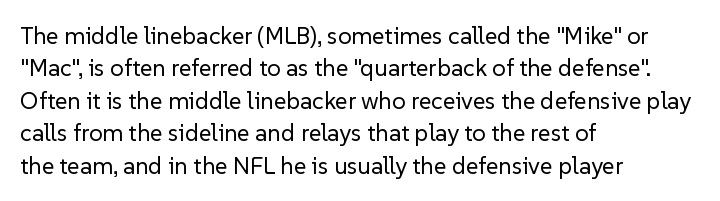
{"italic": "no", "bold": "no", "underline": "no", "align": "left", "line_spacing": "normal", "line_spacing_ratio": 1.35, "letter_spacing": "normal", "letter_spacing_em": 0.0, "glyph_px": 24}
